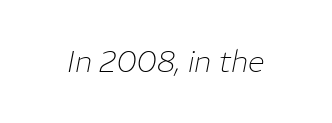
Q: Is the text bold? A: No.
Q: Is the text italic (slanted)? A: Yes, it leans right by about 11 degrees.
Q: Is the text underlined? A: No.
Q: Is the spacing between letters normal or unusually wide? A: Normal.
Q: Width (condensed, normal, or wide)? A: Normal.
Q: Stroke contrast? A: Low.
Q: x-height? A: Medium.
Q: Monospaced? A: No.
